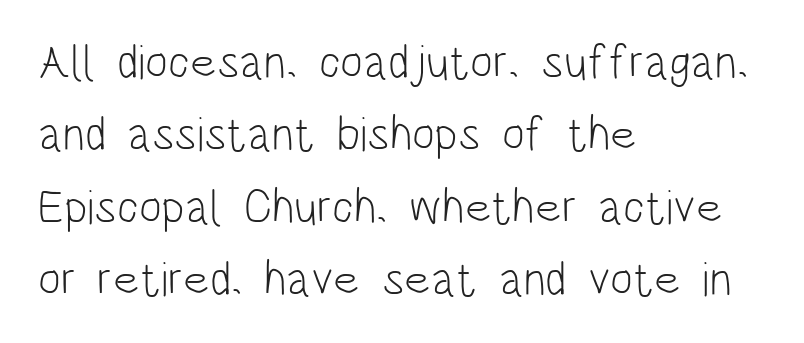
Q: Is the text bold? A: No.
Q: Is the text italic (slanted)? A: No, it is upright.
Q: Is the typeface a serif or a sans-serif typeface? A: Sans-serif.
Q: Is the text underlined? A: No.
Q: How is the paragraph aligned? A: Left-aligned.
Q: Is the spacing between letters normal or unusually wide? A: Normal.
Q: Is the spacing between lines tight, normal or loose? A: Normal.
Q: Width (condensed, normal, or wide)? A: Condensed.
Q: Stroke contrast? A: Low.
Q: x-height? A: Large.
Q: Monospaced? A: No.
